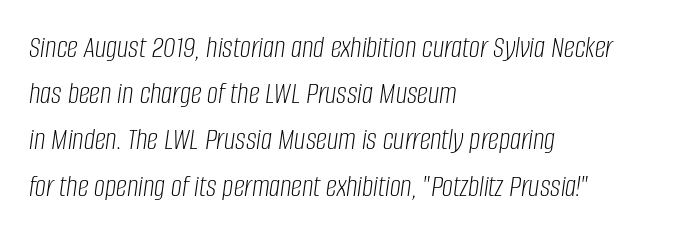
The image shows 31 px light, condensed type, italic (leaning right); set left-aligned, normal line spacing (1.49x), normal letter spacing, not underlined; low stroke contrast and a large x-height.
